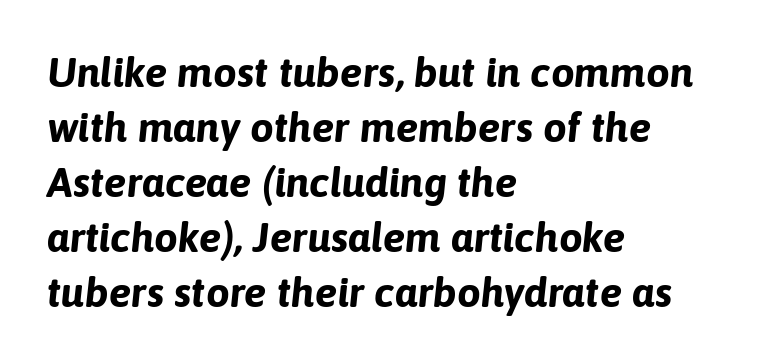
The image shows 42 px bold type, italic (leaning right); set left-aligned, normal line spacing (1.31x), normal letter spacing, not underlined; low stroke contrast and a medium x-height.
